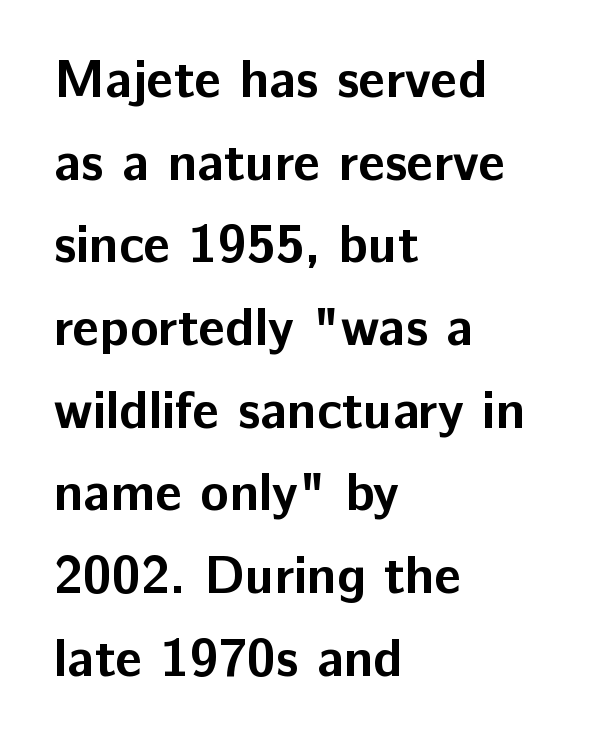
Q: Is the text bold? A: Yes.
Q: Is the text italic (slanted)? A: No, it is upright.
Q: Is the typeface a serif or a sans-serif typeface? A: Sans-serif.
Q: Is the text underlined? A: No.
Q: How is the paragraph aligned? A: Left-aligned.
Q: Is the spacing between letters normal or unusually wide? A: Normal.
Q: Is the spacing between lines tight, normal or loose? A: Normal.
Q: Width (condensed, normal, or wide)? A: Normal.
Q: Stroke contrast? A: Low.
Q: x-height? A: Medium.
Q: Monospaced? A: No.
